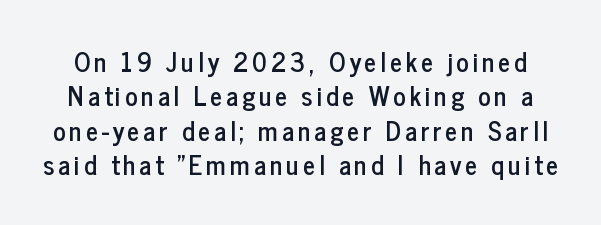
{"italic": "no", "underline": "no", "line_spacing": "normal", "line_spacing_ratio": 1.32, "glyph_px": 26}
